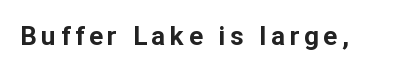
Heavy, bold letterforms. Tall strokes in this sample are plumb rather than angled. The strip under each line holds only bare page.
